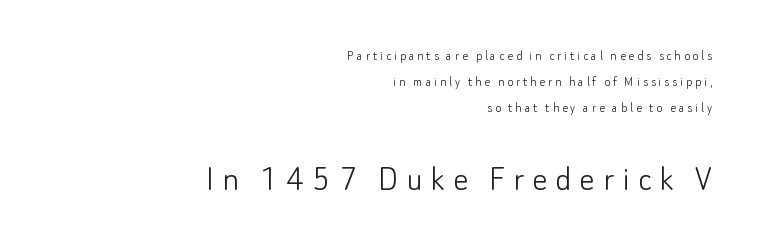
Q: Is the text bold? A: No.
Q: Is the text italic (slanted)? A: No, it is upright.
Q: Is the typeface a serif or a sans-serif typeface? A: Sans-serif.
Q: Is the text underlined? A: No.
Q: How is the paragraph aligned? A: Right-aligned.
Q: Is the spacing between letters normal or unusually wide? A: Unusually wide.
Q: Which block of text is set in a larger size, the first (top) or the second (bottom)? A: The second (bottom) one.
Q: Width (condensed, normal, or wide)? A: Normal.
Q: Stroke contrast? A: Low.
Q: x-height? A: Small.
Q: Monospaced? A: No.
